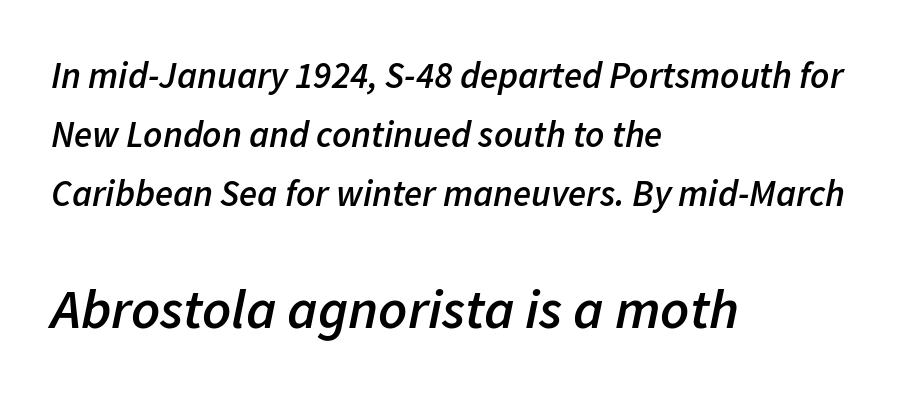
The image shows 56 px semibold type, italic (leaning right); set left-aligned, normal line spacing (1.59x), normal letter spacing, not underlined; the second (bottom) block is 1.51x larger; low stroke contrast and a medium x-height.
